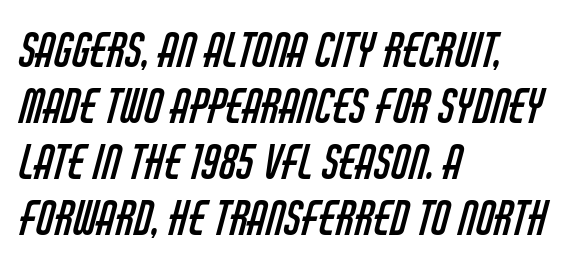
Vertical stems look standard width or narrower in stroke. Observe the ordinary spacing: letters are neighbours, not strangers. A clean baseline with only descenders dipping below it. The passage shown is typed in a proportional face where columns would drift. Alignment: flush left.
